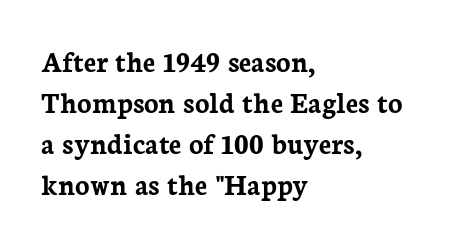
The image shows 30 px semibold serif type, upright; set left-aligned, normal line spacing (1.37x), normal letter spacing, not underlined; low stroke contrast and a medium x-height.
